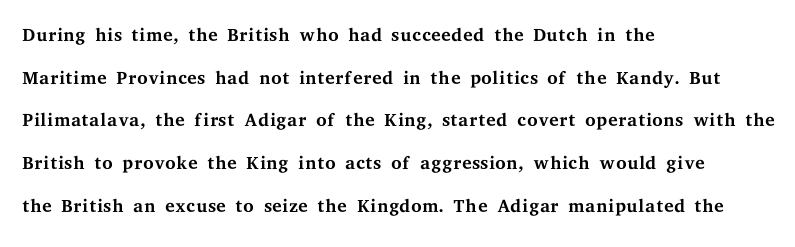
Q: Is the text bold? A: No.
Q: Is the text italic (slanted)? A: No, it is upright.
Q: Is the text underlined? A: No.
Q: How is the paragraph aligned? A: Left-aligned.
Q: Is the spacing between letters normal or unusually wide? A: Normal.
Q: Is the spacing between lines tight, normal or loose? A: Normal.
